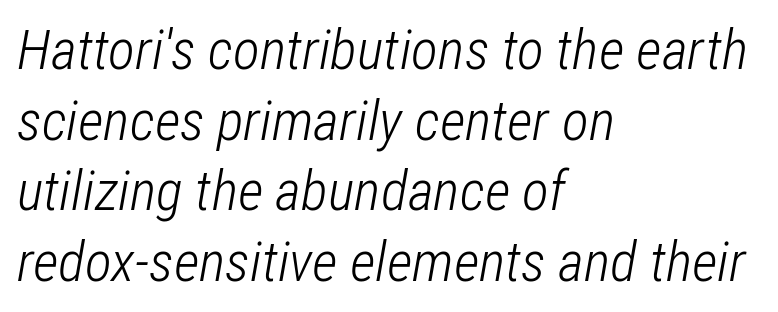
The image shows 56 px light, condensed type, italic (leaning right); set left-aligned, normal line spacing (1.26x), normal letter spacing, not underlined; low stroke contrast and a medium x-height.
